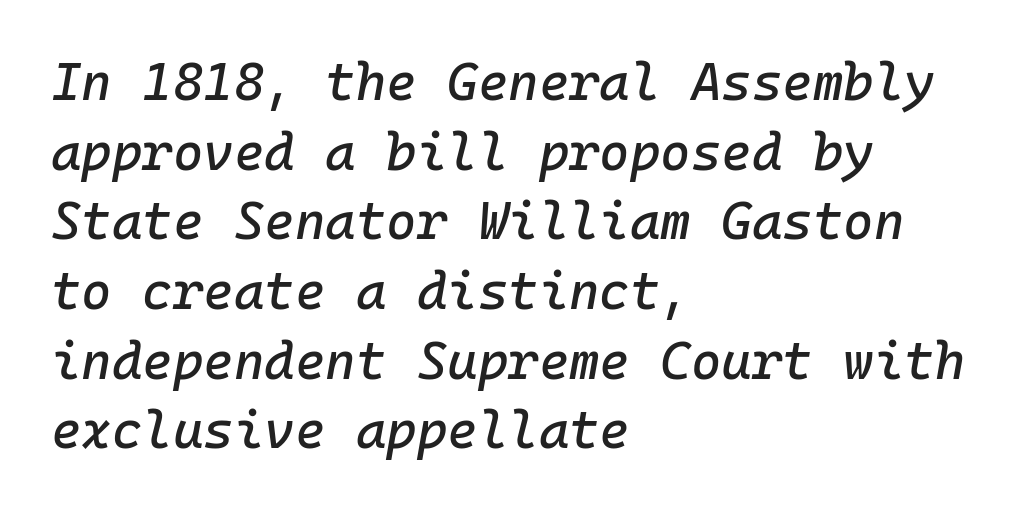
{"italic": "yes", "lean": "right", "slant_degrees": 10, "width": "normal", "stroke_contrast": "low", "x_height": "medium", "monospaced": "yes", "underline": "no", "align": "left", "line_spacing": "normal", "line_spacing_ratio": 1.34, "letter_spacing": "normal", "letter_spacing_em": 0.0, "glyph_px": 52}
